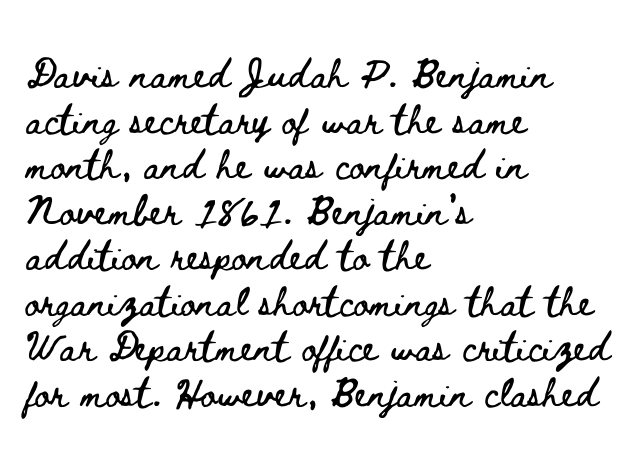
Q: Is the text italic (slanted)? A: Yes.
Q: Is the text underlined? A: No.
Q: How is the paragraph aligned? A: Left-aligned.
Q: Is the spacing between letters normal or unusually wide? A: Normal.
Q: Width (condensed, normal, or wide)? A: Wide.
Q: Stroke contrast? A: Low.
Q: x-height? A: Small.
Q: Monospaced? A: No.
